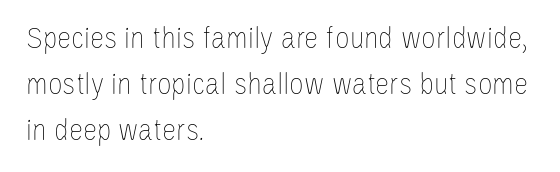
{"italic": "no", "bold": "no", "weight": "thin", "width": "condensed", "stroke_contrast": "low", "x_height": "large", "monospaced": "no", "underline": "no", "align": "left", "line_spacing": "normal", "line_spacing_ratio": 1.43, "letter_spacing": "normal", "letter_spacing_em": 0.0, "glyph_px": 32}
